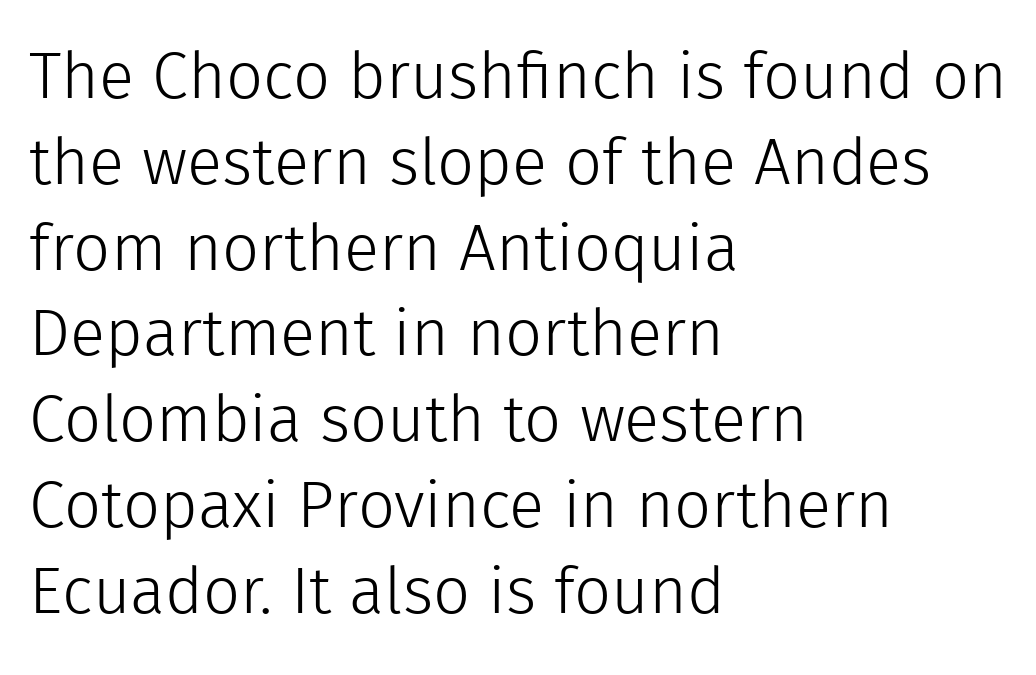
Is this a fixed-width face? No — the glyphs have proportional, varying widths. Weight: not bold — regular or lighter. Glance below the letters and you will spot only blank space. What's the leading like? Ordinary, nothing unusual. The text was rendered using a sans face with plain stroke endings.
